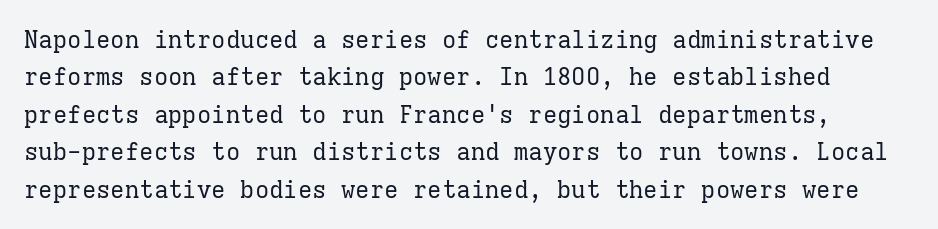
The image shows 24 px text type, upright; set normal line spacing (1.56x), normal letter spacing, not underlined.
